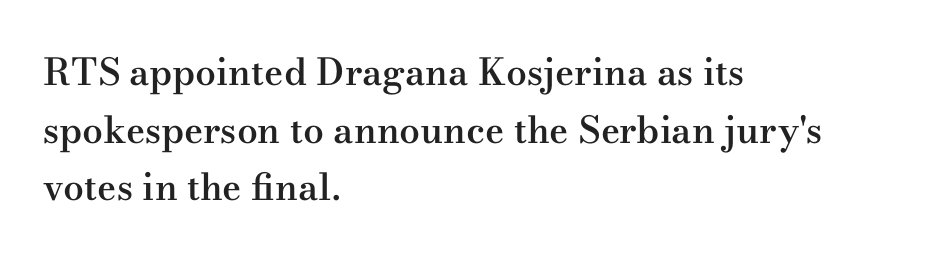
Is this a sans? No — the strokes have serifs. The rows are spaced the way most documents space them. The face used here is proportionally spaced, like ordinary book or web type. A bit beefed up — I'd call it semibold rather than bold.
